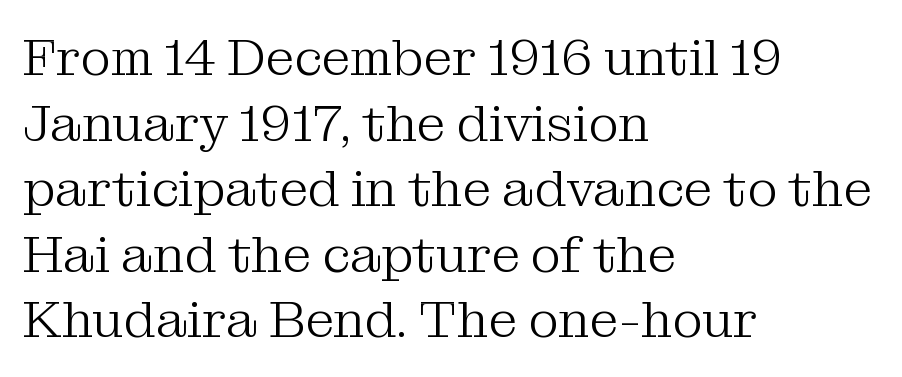
{"serif": "yes", "italic": "no", "bold": "no", "weight": "light", "width": "normal", "stroke_contrast": "medium", "x_height": "medium", "monospaced": "no", "underline": "no", "align": "left", "line_spacing": "normal", "line_spacing_ratio": 1.26, "letter_spacing": "normal", "letter_spacing_em": 0.0, "glyph_px": 52}
